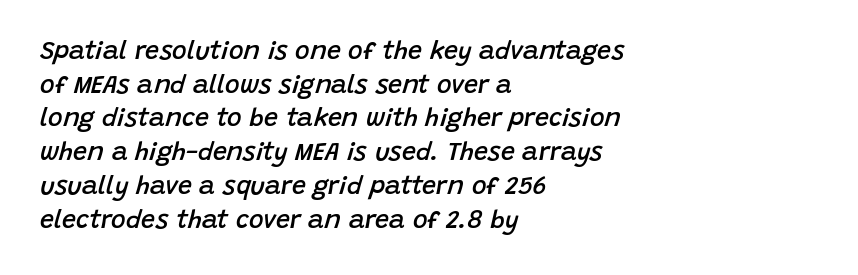
Glyph-to-glyph distance matches everyday printed text. It's the slanting kind of type. The leading is moderate, giving the passage an even texture. The strokes are fattened partway — semibold, not bold.
